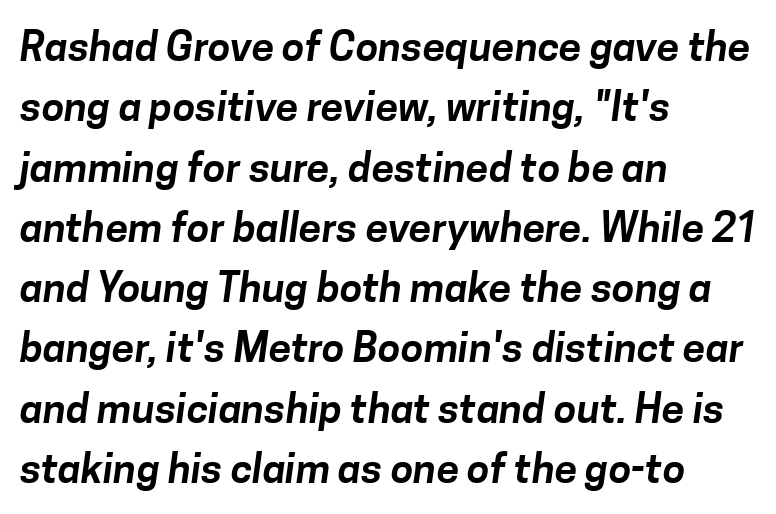
Q: Is the typeface a serif or a sans-serif typeface? A: Sans-serif.
Q: Is the text underlined? A: No.
Q: How is the paragraph aligned? A: Left-aligned.
Q: Is the spacing between letters normal or unusually wide? A: Normal.
Q: Is the spacing between lines tight, normal or loose? A: Normal.
Q: Width (condensed, normal, or wide)? A: Normal.
Q: Stroke contrast? A: Low.
Q: x-height? A: Medium.
Q: Monospaced? A: No.
